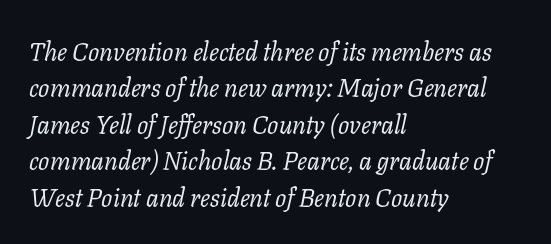
The image shows 25 px text type, italic (leaning right); set left-aligned, normal line spacing (1.46x), normal letter spacing, not underlined.
